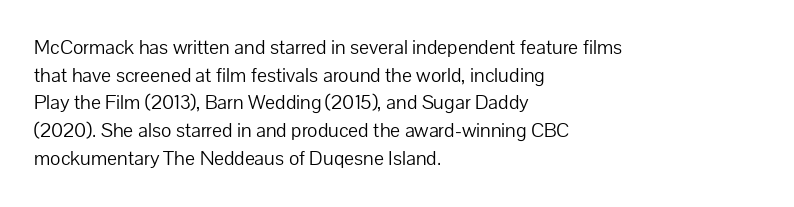
Q: Is the text bold? A: No.
Q: Is the text italic (slanted)? A: No, it is upright.
Q: Is the text underlined? A: No.
Q: How is the paragraph aligned? A: Left-aligned.
Q: Is the spacing between letters normal or unusually wide? A: Normal.
Q: Is the spacing between lines tight, normal or loose? A: Normal.
